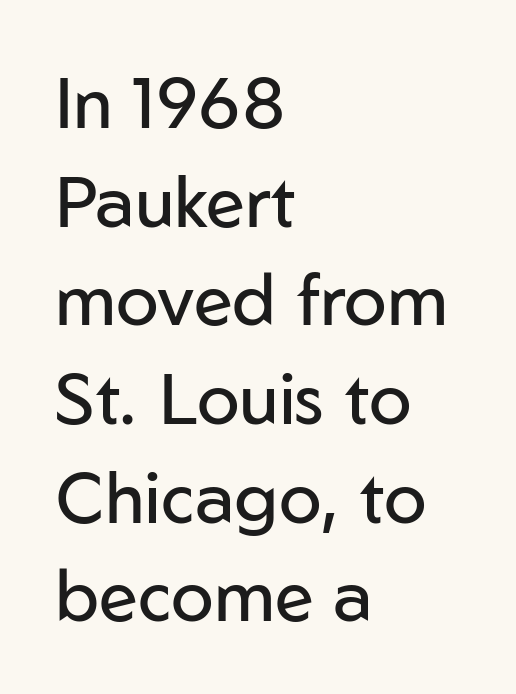
The image shows 71 px regular-weight sans-serif type, upright; set left-aligned, normal line spacing (1.39x), normal letter spacing, not underlined; low stroke contrast and a medium x-height.
